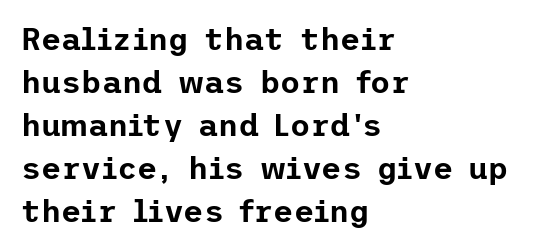
Which margin do the lines hug? The left one — the right edge is uneven. Beneath every word, the page is bare. The type family on display is of the sans-serif kind. A typesetter would mark this as roman, not italic. Default kerning and tracking; the words read as compact shapes.
